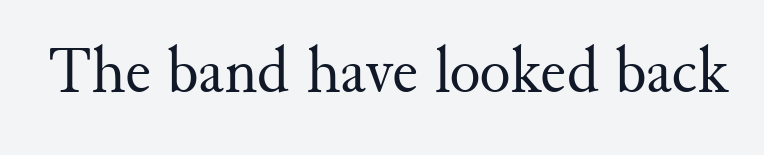
The image shows 65 px regular-weight serif type, upright; set normal letter spacing, not underlined; medium stroke contrast and a small x-height.
